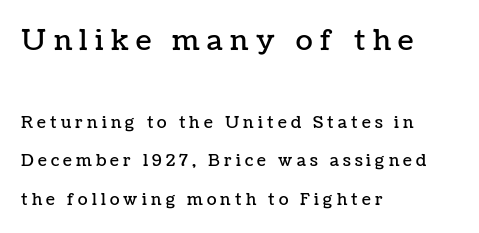
{"italic": "no", "width": "normal", "stroke_contrast": "low", "x_height": "medium", "monospaced": "no", "underline": "no", "align": "left", "line_spacing": "loose", "line_spacing_ratio": 2.41, "letter_spacing": "wide", "letter_spacing_em": 0.26, "larger_block": "first", "size_ratio": 1.75, "glyph_px": 28}
